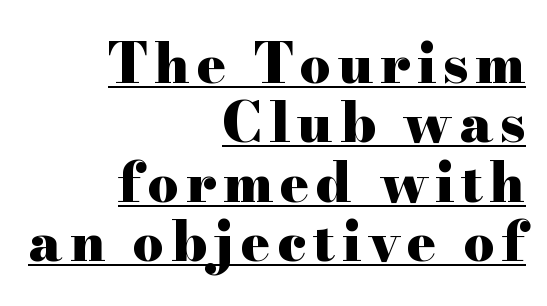
The image shows 54 px heavy, wide serif type, upright; set right-aligned, tight line spacing (1.1x), underlined; high stroke contrast and a small x-height.
